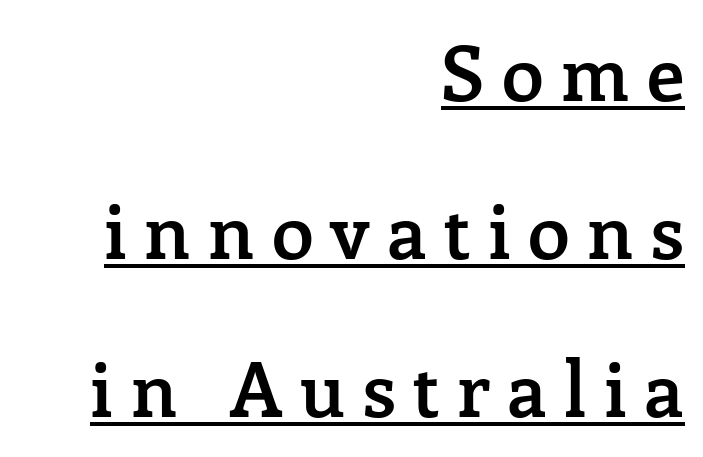
{"serif": "yes", "italic": "no", "bold": "semi", "weight": "semibold", "width": "normal", "stroke_contrast": "low", "x_height": "medium", "monospaced": "no", "underline": "yes", "align": "right", "line_spacing": "loose", "line_spacing_ratio": 2.08, "letter_spacing": "wide", "letter_spacing_em": 0.23, "glyph_px": 76}
